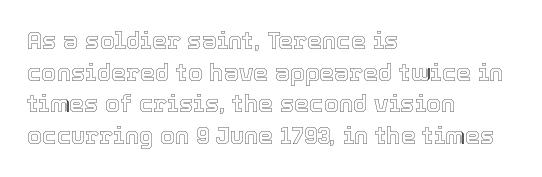
{"italic": "no", "underline": "no", "align": "left", "line_spacing": "normal", "line_spacing_ratio": 1.32, "letter_spacing": "normal", "letter_spacing_em": 0.0, "glyph_px": 24}
